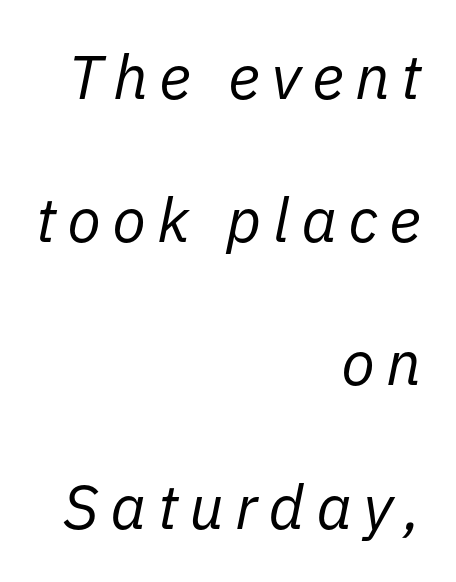
{"italic": "yes", "lean": "right", "slant_degrees": 11, "bold": "no", "weight": "regular", "width": "normal", "stroke_contrast": "low", "x_height": "medium", "monospaced": "no", "underline": "no", "align": "right", "line_spacing": "loose", "line_spacing_ratio": 2.31, "glyph_px": 62}
